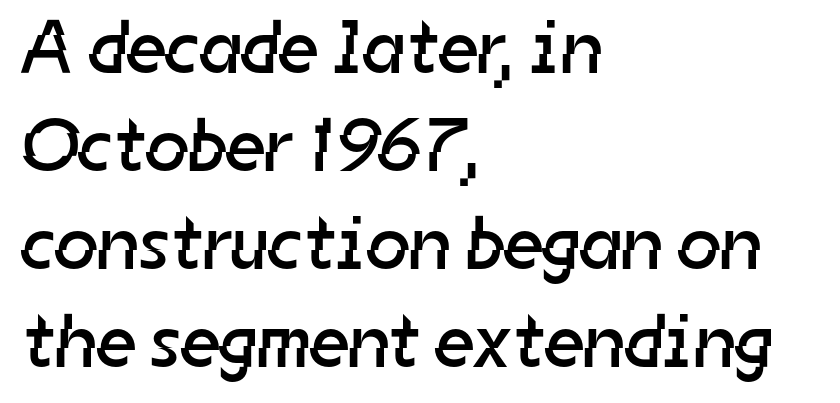
Q: Is the text bold? A: No.
Q: Is the typeface a serif or a sans-serif typeface? A: Sans-serif.
Q: Is the text underlined? A: No.
Q: How is the paragraph aligned? A: Left-aligned.
Q: Is the spacing between letters normal or unusually wide? A: Normal.
Q: Is the spacing between lines tight, normal or loose? A: Normal.
Q: Width (condensed, normal, or wide)? A: Normal.
Q: Stroke contrast? A: Low.
Q: x-height? A: Medium.
Q: Monospaced? A: No.
